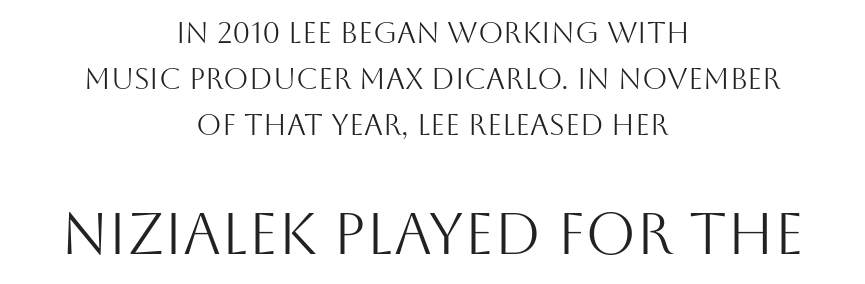
Unlike a traditional serif, this face leaves its strokes unadorned. One-word summary of the alignment: center. Rendered with straight, roman letterforms. Beneath every word, the page is bare. The face used here appears at its bigger size in the lower chunk. Whoever set this chose a conventional vertical rhythm.
